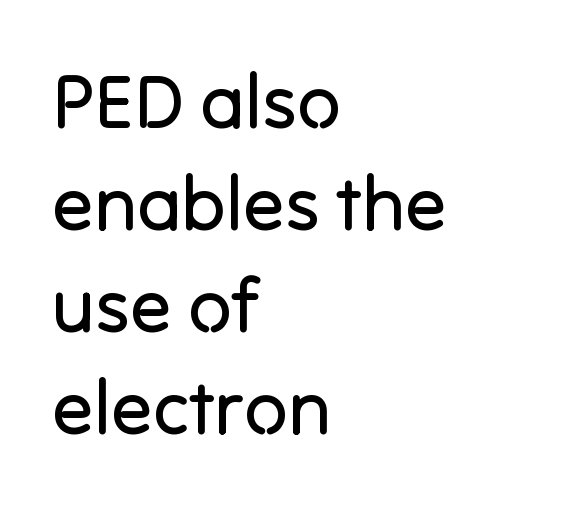
The image shows 76 px regular-weight sans-serif type, upright; set left-aligned, normal line spacing (1.34x), normal letter spacing, not underlined; low stroke contrast and a medium x-height.
